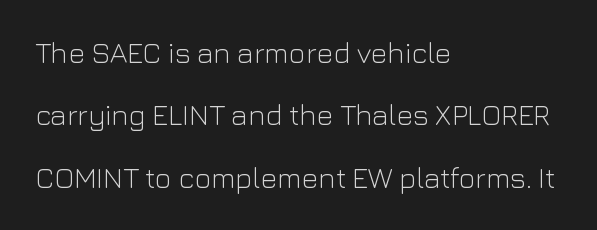
Compared with typical body copy, the letter spacing here is the same. Students, observe: this is what heavily led, spacious text looks like. Descender tails drop into unmarked territory. Horizontal alignment here is leftward, the default for most running prose. The font is comparable to plain body text, perhaps lighter. You could not count columns in this text — the font is proportionally spaced.
